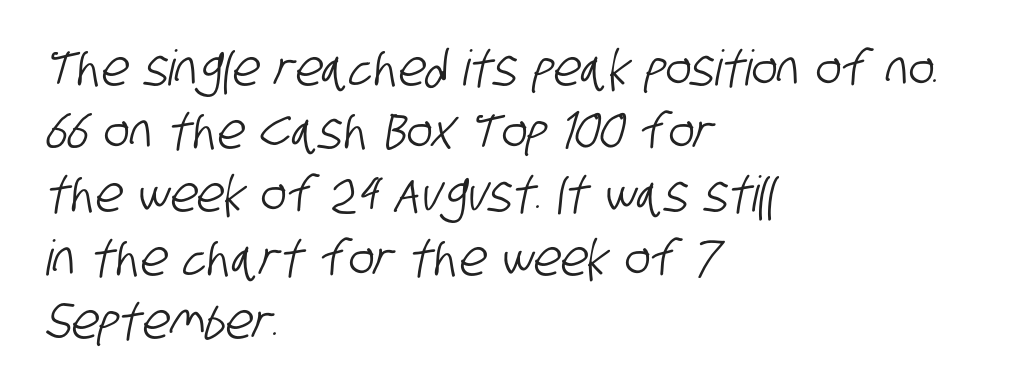
{"serif": "no", "width": "condensed", "stroke_contrast": "low", "x_height": "large", "monospaced": "no", "underline": "no", "align": "left", "line_spacing": "normal", "line_spacing_ratio": 1.29, "letter_spacing": "normal", "letter_spacing_em": 0.0, "glyph_px": 49}
